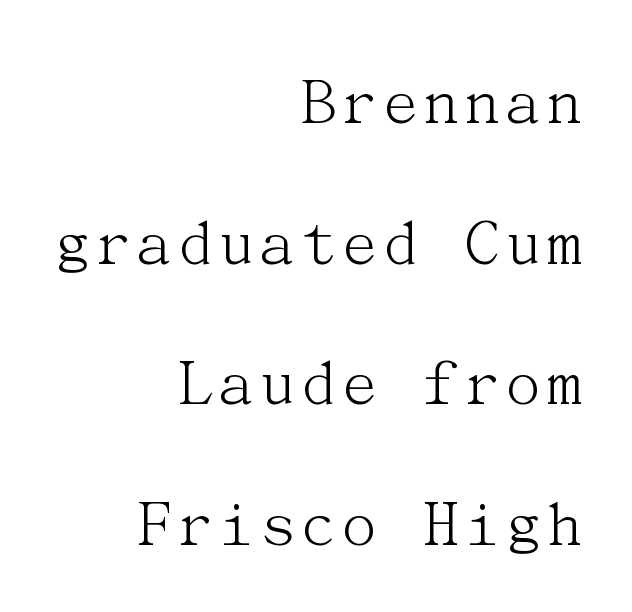
The image shows 70 px light serif type, upright; set right-aligned, loose line spacing (2.01x), normal letter spacing, not underlined; medium stroke contrast and a medium x-height.
